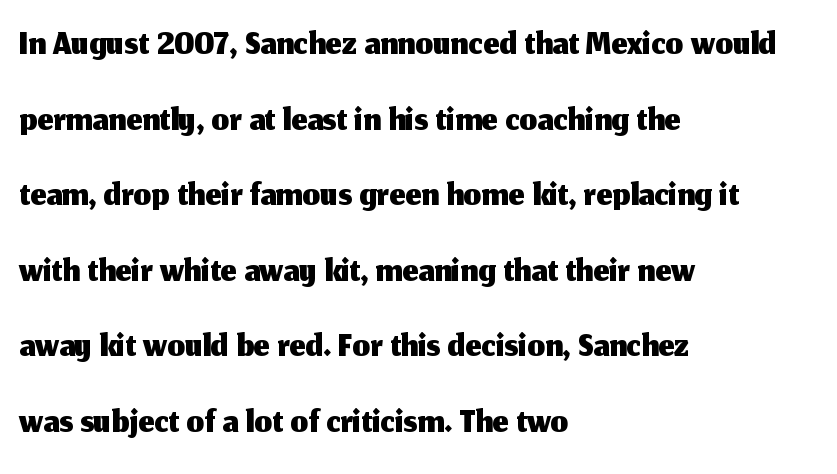
One glance says typical: line gaps are just what's usual. Caption: standard tracking, unaltered. Unlike italic type, these characters show no tilt at all. Serifs: no, the terminals of the letterforms are clean.
